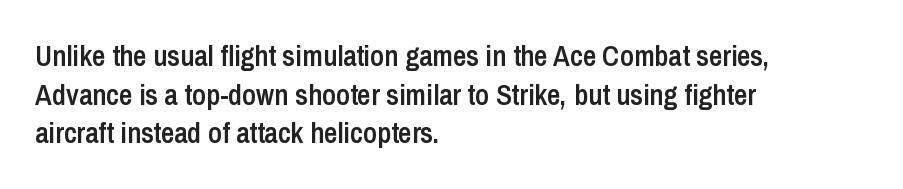
{"serif": "no", "italic": "no", "bold": "semi", "weight": "semibold", "width": "condensed", "stroke_contrast": "low", "x_height": "medium", "monospaced": "no", "underline": "no", "align": "left", "line_spacing": "normal", "line_spacing_ratio": 1.33, "letter_spacing": "normal", "letter_spacing_em": 0.0, "glyph_px": 29}
